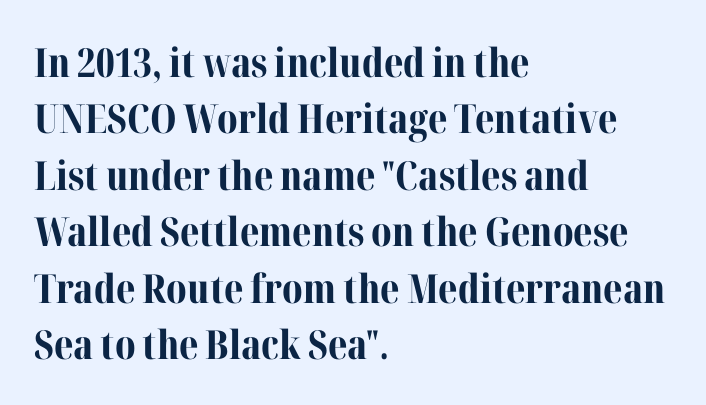
Q: Is the text bold? A: Yes.
Q: Is the text italic (slanted)? A: No, it is upright.
Q: Is the typeface a serif or a sans-serif typeface? A: Serif.
Q: Is the text underlined? A: No.
Q: How is the paragraph aligned? A: Left-aligned.
Q: Is the spacing between letters normal or unusually wide? A: Normal.
Q: Is the spacing between lines tight, normal or loose? A: Normal.
Q: Width (condensed, normal, or wide)? A: Normal.
Q: Stroke contrast? A: Medium.
Q: x-height? A: Medium.
Q: Monospaced? A: No.
